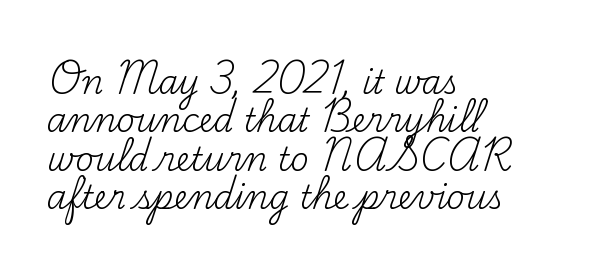
What stands out about the letter spacing? Nothing — it is the standard amount. Only glyphs here, with clear space below each row. Do the characters align in a grid? No, the font is proportional.
